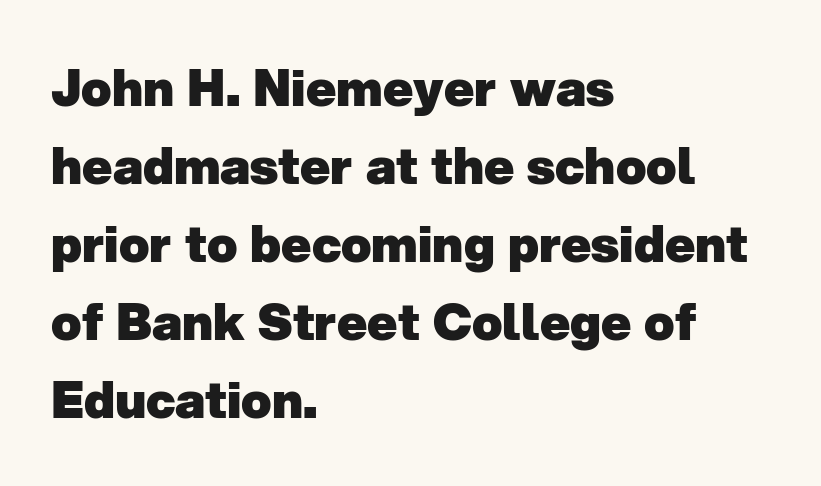
Students, this is bold: see how much ink each stroke carries. The face used here is proportionally spaced, like ordinary book or web type. Each word holds together tightly as a unit, with standard inter-letter gaps. The type family on display is of the sans-serif kind. The text block is weighted toward the left margin, trailing off unevenly rightward.
